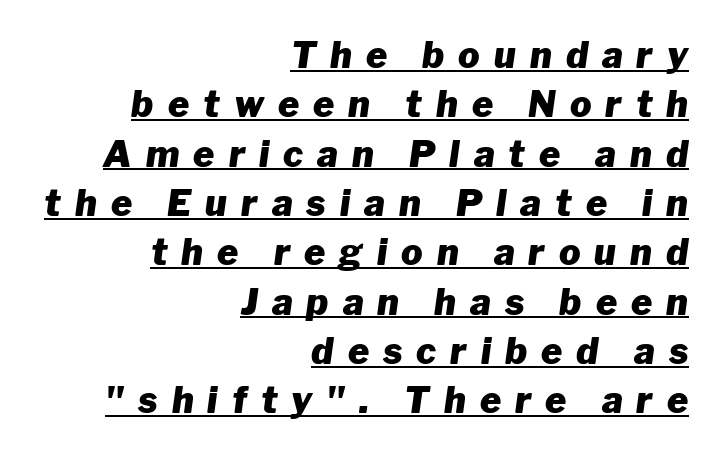
Q: Is the text bold? A: Yes.
Q: Is the text italic (slanted)? A: Yes, it leans right by about 8 degrees.
Q: Is the text underlined? A: Yes.
Q: How is the paragraph aligned? A: Right-aligned.
Q: Is the spacing between letters normal or unusually wide? A: Unusually wide.
Q: Is the spacing between lines tight, normal or loose? A: Normal.
Q: Width (condensed, normal, or wide)? A: Normal.
Q: Stroke contrast? A: Low.
Q: x-height? A: Medium.
Q: Monospaced? A: No.
